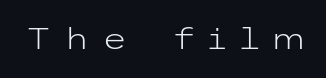
Q: Is the text bold? A: No.
Q: Is the text italic (slanted)? A: No, it is upright.
Q: Is the typeface a serif or a sans-serif typeface? A: Sans-serif.
Q: Is the text underlined? A: No.
Q: Is the spacing between letters normal or unusually wide? A: Unusually wide.
Q: Width (condensed, normal, or wide)? A: Wide.
Q: Stroke contrast? A: Low.
Q: x-height? A: Medium.
